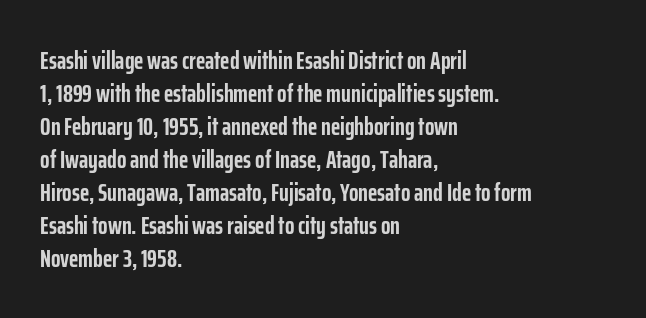
The image shows 25 px bold type, upright; set left-aligned, normal line spacing (1.32x), normal letter spacing, not underlined.
